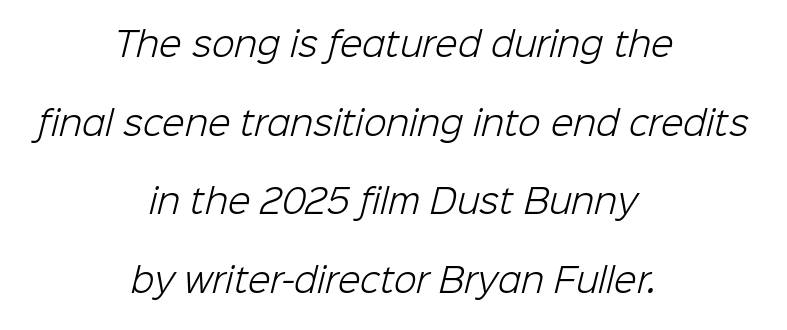
In CSS terms this would be text-align: center. To sum up the face: it is a sans, with no serifs. Caption: standard tracking, unaltered. The gap between lines stays unmarked.
